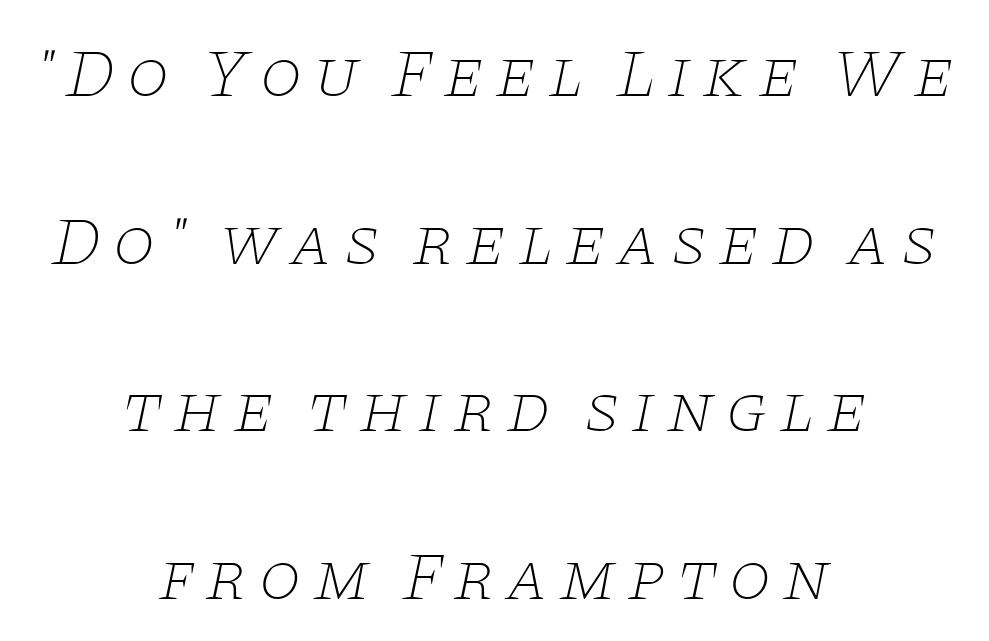
The image shows 69 px thin, wide serif type, italic (leaning right); set centered, loose line spacing (2.43x), not underlined; low stroke contrast and a large x-height.
